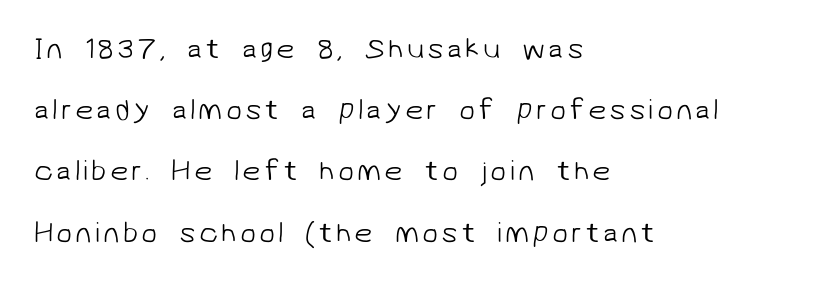
{"serif": "no", "bold": "no", "weight": "light", "width": "normal", "stroke_contrast": "low", "x_height": "medium", "monospaced": "no", "underline": "no", "align": "left", "line_spacing": "loose", "line_spacing_ratio": 2.11, "glyph_px": 29}
